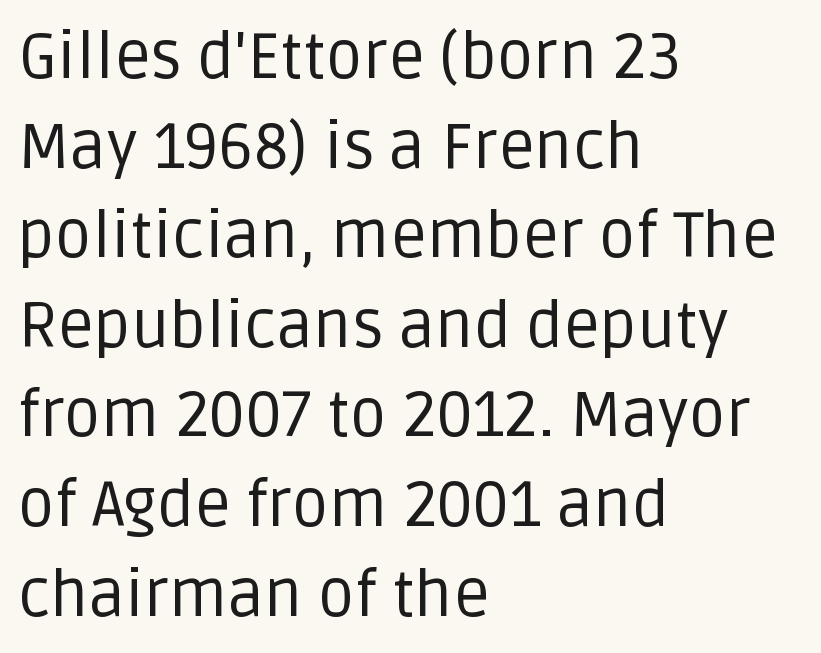
This is not heavy type; no bold has been used. The area under the type is left untouched. Each line starts at the same left margin while the right side varies. This sample has the flowing, uneven cadence of proportional lettering. Reading down the column, the eye jumps a familiar distance to each next line.
